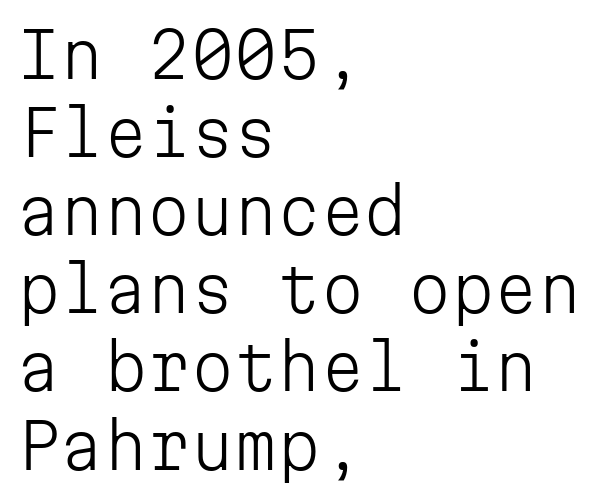
{"serif": "no", "italic": "no", "bold": "no", "weight": "light", "width": "normal", "stroke_contrast": "low", "x_height": "medium", "monospaced": "yes", "underline": "no", "align": "left", "line_spacing": "normal", "line_spacing_ratio": 1.26, "letter_spacing": "normal", "letter_spacing_em": 0.0, "glyph_px": 62}
